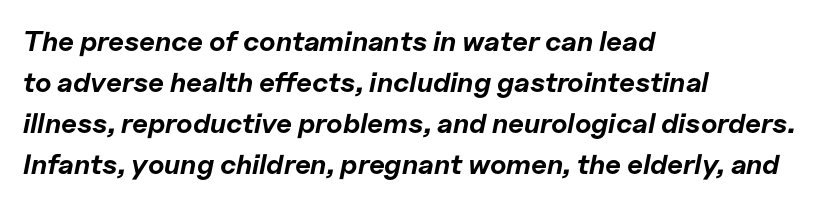
{"italic": "yes", "lean": "right", "slant_degrees": 11, "bold": "yes", "weight": "bold", "width": "normal", "stroke_contrast": "low", "x_height": "medium", "monospaced": "no", "underline": "no", "align": "left", "line_spacing": "normal", "line_spacing_ratio": 1.47, "letter_spacing": "normal", "letter_spacing_em": 0.0, "glyph_px": 28}
